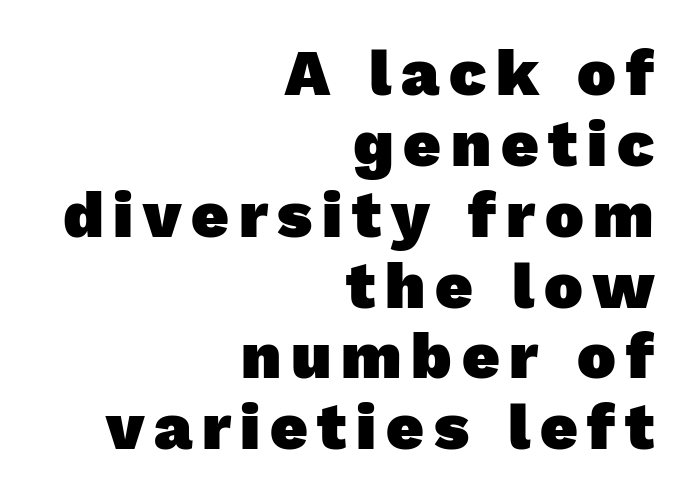
Q: Is the text bold? A: Yes.
Q: Is the typeface a serif or a sans-serif typeface? A: Sans-serif.
Q: Is the text underlined? A: No.
Q: How is the paragraph aligned? A: Right-aligned.
Q: Is the spacing between lines tight, normal or loose? A: Tight.
Q: Width (condensed, normal, or wide)? A: Normal.
Q: x-height? A: Medium.
Q: Monospaced? A: No.
